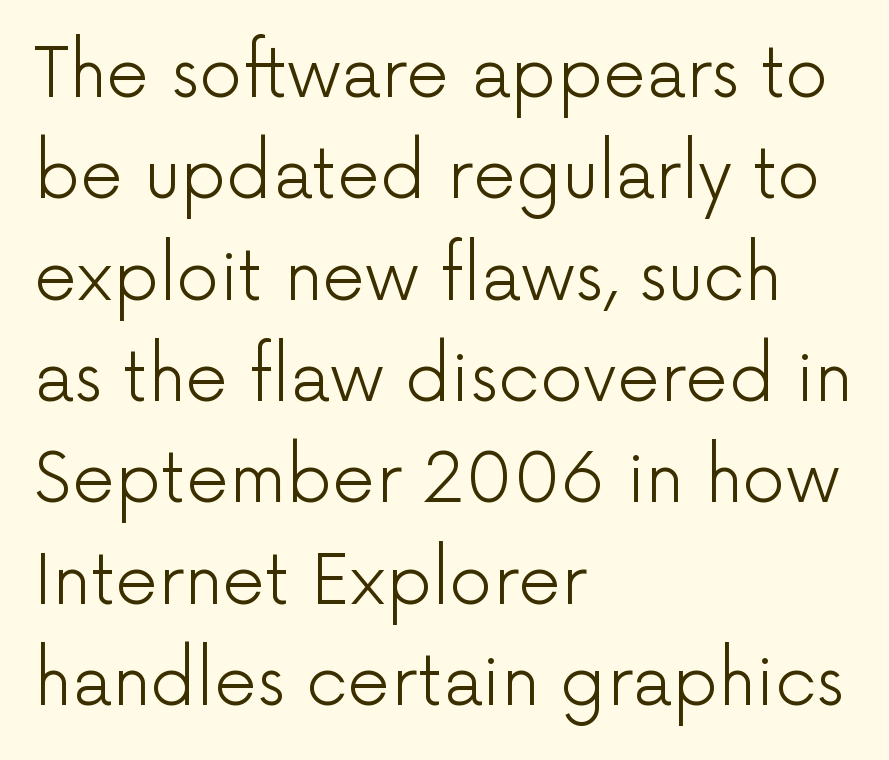
Q: Is the text bold? A: No.
Q: Is the text italic (slanted)? A: No, it is upright.
Q: Is the typeface a serif or a sans-serif typeface? A: Sans-serif.
Q: Is the text underlined? A: No.
Q: How is the paragraph aligned? A: Left-aligned.
Q: Is the spacing between letters normal or unusually wide? A: Normal.
Q: Is the spacing between lines tight, normal or loose? A: Normal.
Q: Width (condensed, normal, or wide)? A: Normal.
Q: Stroke contrast? A: Low.
Q: x-height? A: Medium.
Q: Monospaced? A: No.
